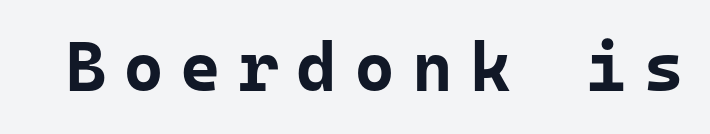
{"serif": "no", "italic": "no", "bold": "yes", "weight": "bold", "width": "normal", "stroke_contrast": "low", "x_height": "medium", "monospaced": "yes", "underline": "no", "letter_spacing": "wide", "letter_spacing_em": 0.24, "glyph_px": 70}
